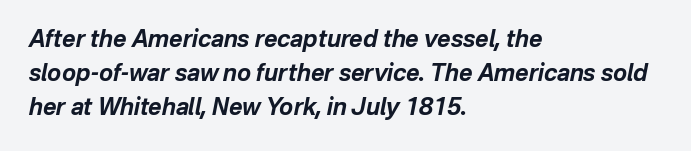
{"italic": "yes", "lean": "right", "slant_degrees": 12, "bold": "yes", "underline": "no", "align": "left", "line_spacing": "normal", "line_spacing_ratio": 1.48, "letter_spacing": "normal", "letter_spacing_em": 0.0, "glyph_px": 23}
